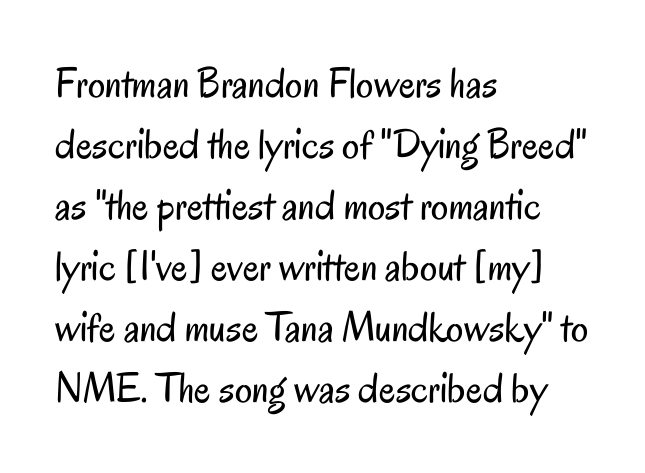
The image shows 43 px regular-weight, condensed sans-serif type, upright; set left-aligned, normal line spacing (1.42x), normal letter spacing, not underlined; low stroke contrast and a small x-height.
